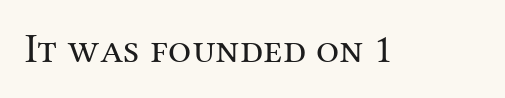
The glyphs are unaccompanied by any horizontal stroke below them. Here the designer chose a conventional face with non-uniform glyph widths. Are there feet on the stems? There are — it's a serif. The font sits on the lighter half of the weight spectrum, regular included.
